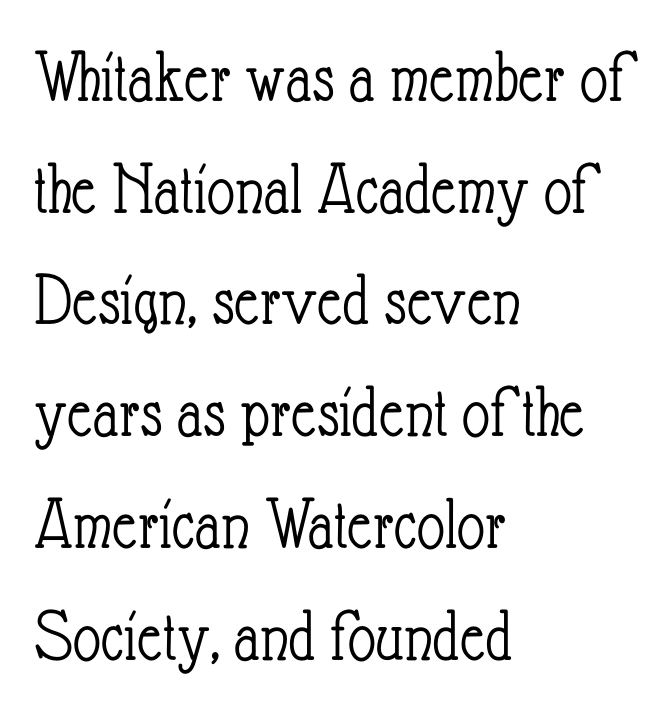
The letters advance in unequal steps, a hallmark of proportional type. Only glyphs here, with clear space below each row. The rag falls on the right side of this text block. Posture: upright roman.
